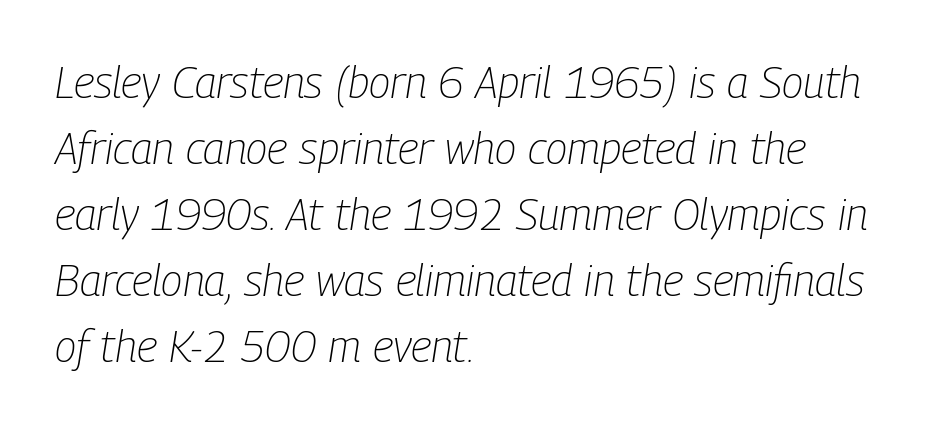
Q: Is the text bold? A: No.
Q: Is the text italic (slanted)? A: Yes, it leans right by about 9 degrees.
Q: Is the text underlined? A: No.
Q: How is the paragraph aligned? A: Left-aligned.
Q: Is the spacing between letters normal or unusually wide? A: Normal.
Q: Is the spacing between lines tight, normal or loose? A: Normal.
Q: Width (condensed, normal, or wide)? A: Condensed.
Q: Stroke contrast? A: Low.
Q: x-height? A: Medium.
Q: Monospaced? A: No.
